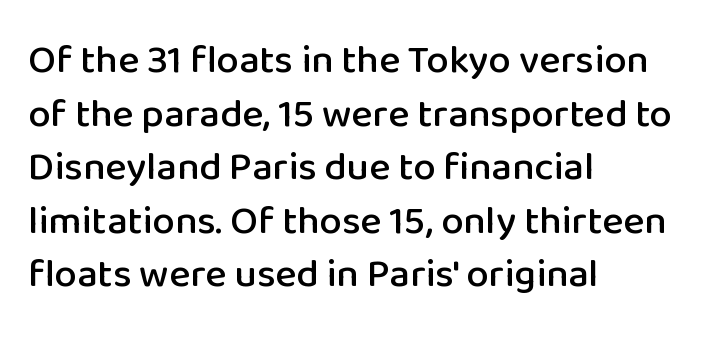
Whoever set this chose a conventional vertical rhythm. A typesetter would mark this as roman, not italic. Anything drawn beneath the words? Only blank space. Grotesque or geometric, the face here clearly has no serifs.
